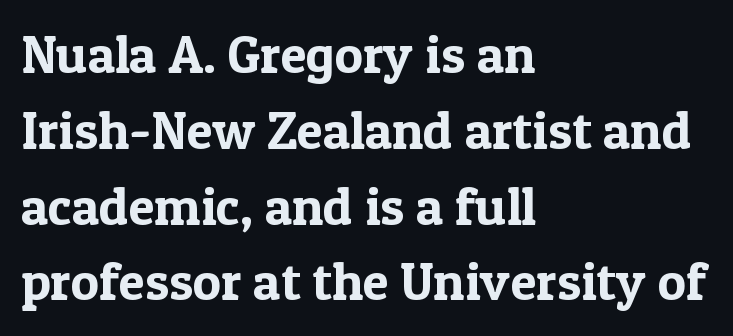
Q: Is the text italic (slanted)? A: No, it is upright.
Q: Is the typeface a serif or a sans-serif typeface? A: Serif.
Q: Is the text underlined? A: No.
Q: How is the paragraph aligned? A: Left-aligned.
Q: Is the spacing between letters normal or unusually wide? A: Normal.
Q: Is the spacing between lines tight, normal or loose? A: Normal.
Q: Width (condensed, normal, or wide)? A: Normal.
Q: x-height? A: Medium.
Q: Monospaced? A: No.
